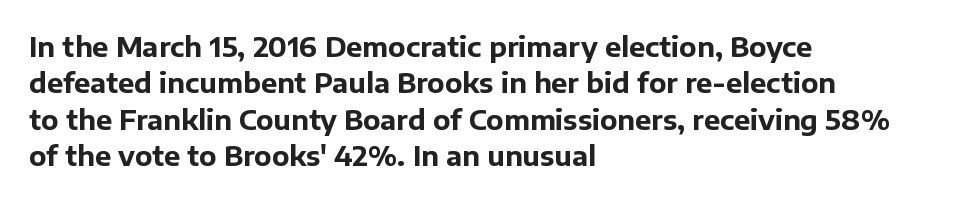
The image shows 27 px bold type, upright; set left-aligned, normal line spacing (1.35x), normal letter spacing, not underlined.
